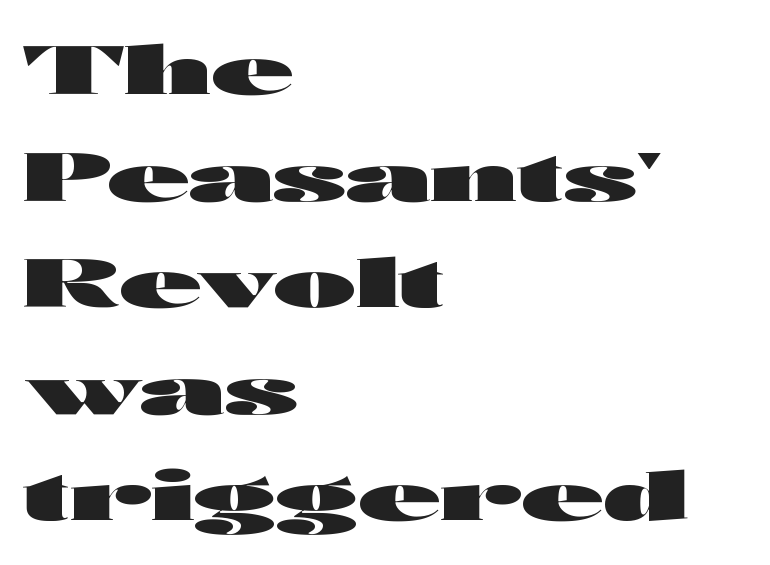
Q: Is the text bold? A: Yes.
Q: Is the text italic (slanted)? A: No, it is upright.
Q: Is the typeface a serif or a sans-serif typeface? A: Sans-serif.
Q: Is the text underlined? A: No.
Q: How is the paragraph aligned? A: Left-aligned.
Q: Is the spacing between letters normal or unusually wide? A: Normal.
Q: Is the spacing between lines tight, normal or loose? A: Normal.
Q: Width (condensed, normal, or wide)? A: Wide.
Q: Stroke contrast? A: High.
Q: x-height? A: Medium.
Q: Monospaced? A: No.
